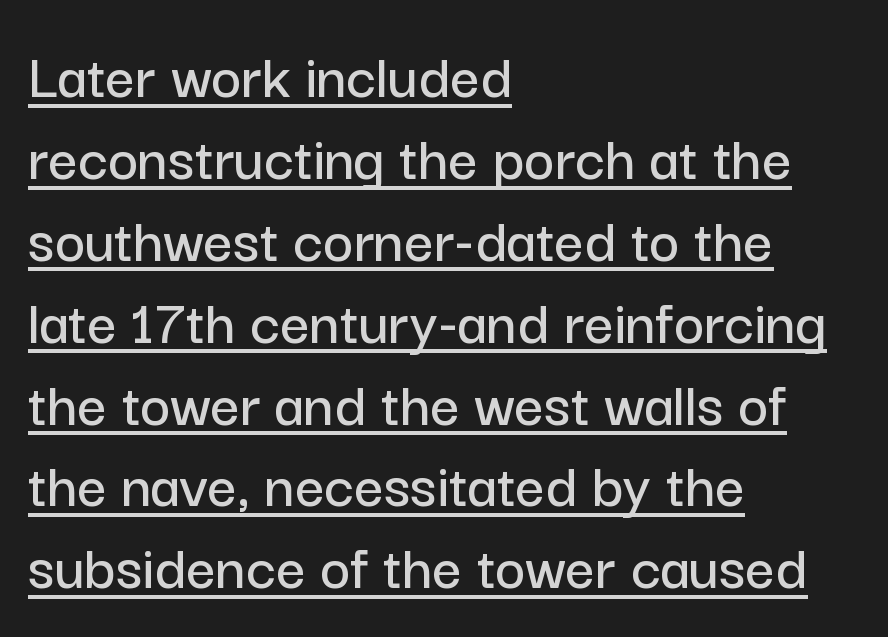
Q: Is the text italic (slanted)? A: No, it is upright.
Q: Is the typeface a serif or a sans-serif typeface? A: Sans-serif.
Q: Is the text underlined? A: Yes.
Q: How is the paragraph aligned? A: Left-aligned.
Q: Is the spacing between letters normal or unusually wide? A: Normal.
Q: Is the spacing between lines tight, normal or loose? A: Normal.
Q: Width (condensed, normal, or wide)? A: Normal.
Q: Stroke contrast? A: Low.
Q: x-height? A: Medium.
Q: Monospaced? A: No.
